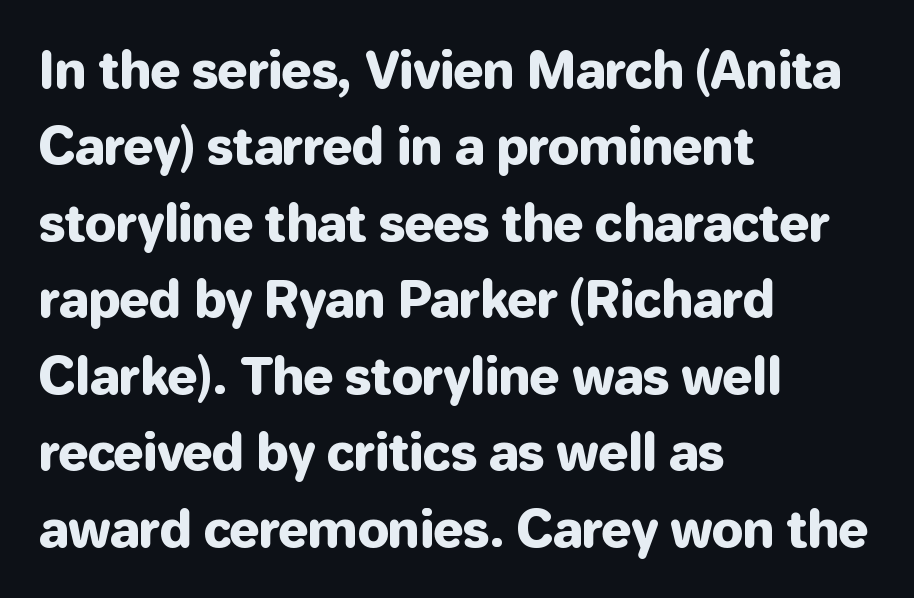
The image shows 50 px sans-serif type, upright; set left-aligned, normal line spacing (1.53x), normal letter spacing, not underlined; low stroke contrast and a medium x-height.
